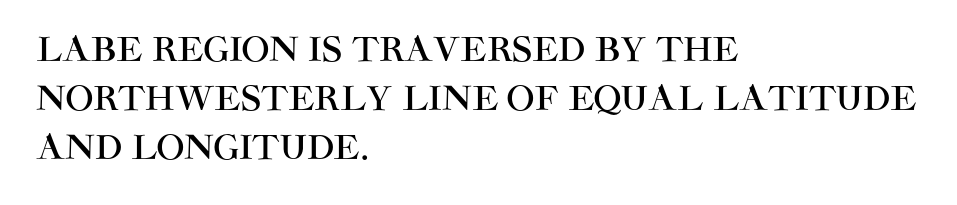
The image shows 33 px sans-serif type, upright; set left-aligned, normal line spacing (1.49x), normal letter spacing, not underlined; high stroke contrast and a large x-height.
